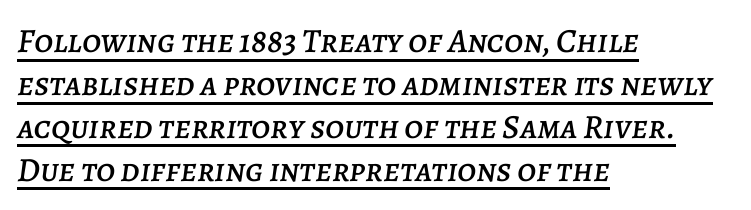
Vertically, the passage feels balanced, rows spaced as you'd expect. The typography opts for an oblique posture over an upright one. The string is rendered with underlining switched on. The face used here is proportionally spaced, like ordinary book or web type. Reading down the block, your eye returns to a fixed left position each line. The horizontal fit of the characters is conventional and even.
